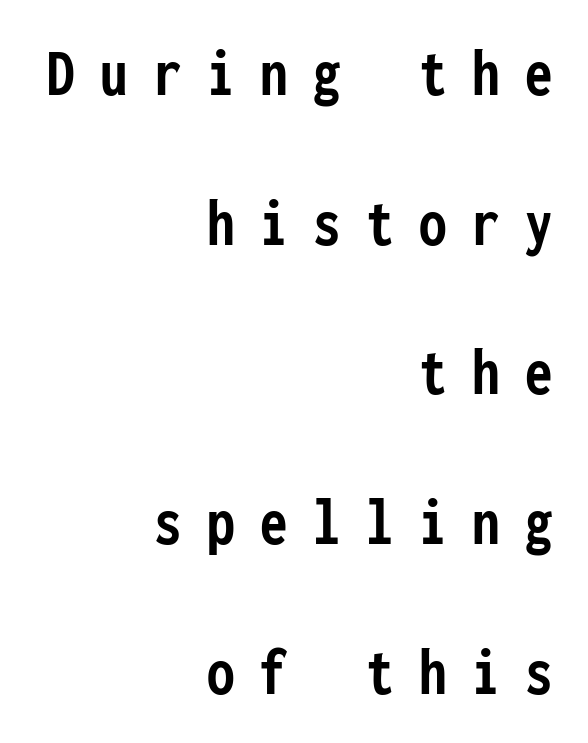
Q: Is the text bold? A: Yes.
Q: Is the text italic (slanted)? A: No, it is upright.
Q: Is the typeface a serif or a sans-serif typeface? A: Sans-serif.
Q: Is the text underlined? A: No.
Q: How is the paragraph aligned? A: Right-aligned.
Q: Is the spacing between letters normal or unusually wide? A: Unusually wide.
Q: Is the spacing between lines tight, normal or loose? A: Loose.
Q: Width (condensed, normal, or wide)? A: Condensed.
Q: Stroke contrast? A: Low.
Q: x-height? A: Medium.
Q: Monospaced? A: Yes.
